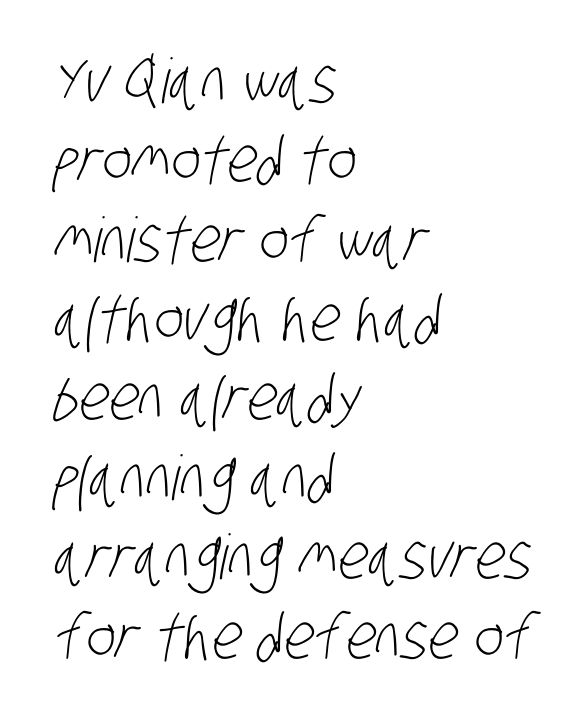
Q: Is the text bold? A: No.
Q: Is the typeface a serif or a sans-serif typeface? A: Sans-serif.
Q: Is the text underlined? A: No.
Q: How is the paragraph aligned? A: Left-aligned.
Q: Is the spacing between letters normal or unusually wide? A: Normal.
Q: Is the spacing between lines tight, normal or loose? A: Normal.
Q: Width (condensed, normal, or wide)? A: Condensed.
Q: Stroke contrast? A: Low.
Q: x-height? A: Large.
Q: Monospaced? A: No.
